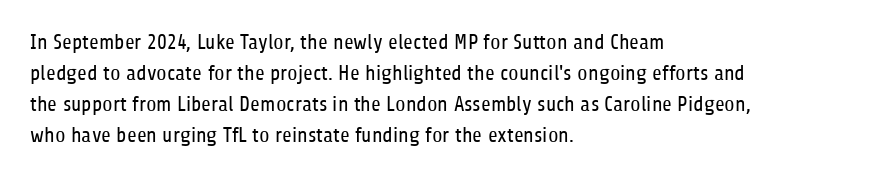
{"italic": "no", "bold": "no", "underline": "no", "align": "left", "line_spacing": "normal", "line_spacing_ratio": 1.47, "letter_spacing": "normal", "letter_spacing_em": 0.0, "glyph_px": 21}
